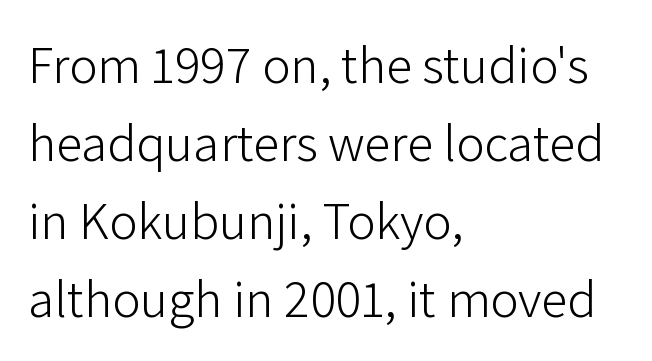
Note the varied advance widths — an 'i' is clearly narrower than an 'm'. The weight would be labelled regular, book, light, or lighter still. Horizontal alignment here is leftward, the default for most running prose. Underlining? Definitely not there. Compared with typical body copy, the letter spacing here is the same. The lettering stays uniformly vertical, giving the passage a roman look.
